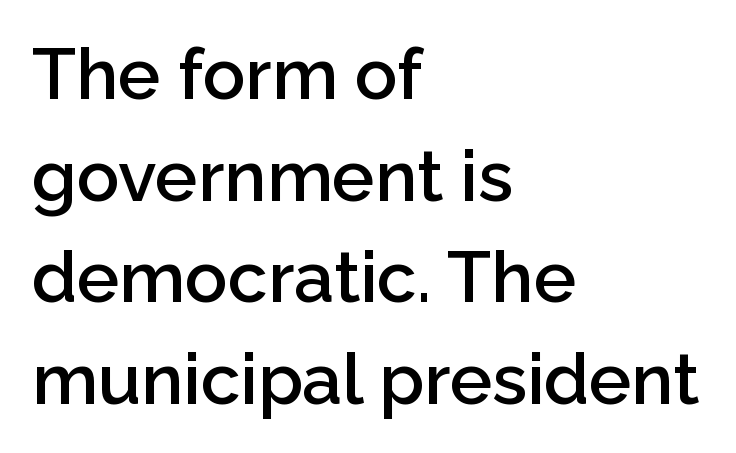
Q: Is the text bold? A: Semi-bold.
Q: Is the text italic (slanted)? A: No, it is upright.
Q: Is the typeface a serif or a sans-serif typeface? A: Sans-serif.
Q: Is the text underlined? A: No.
Q: How is the paragraph aligned? A: Left-aligned.
Q: Is the spacing between letters normal or unusually wide? A: Normal.
Q: Is the spacing between lines tight, normal or loose? A: Normal.
Q: Width (condensed, normal, or wide)? A: Normal.
Q: Stroke contrast? A: Low.
Q: x-height? A: Medium.
Q: Monospaced? A: No.
